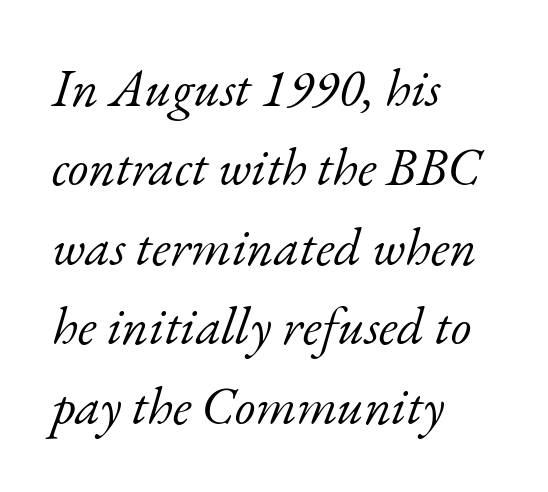
{"serif": "yes", "italic": "yes", "lean": "right", "slant_degrees": 17, "bold": "no", "weight": "light", "width": "normal", "stroke_contrast": "low", "x_height": "small", "monospaced": "no", "underline": "no", "align": "left", "line_spacing": "normal", "line_spacing_ratio": 1.5, "letter_spacing": "normal", "letter_spacing_em": 0.0, "glyph_px": 53}
